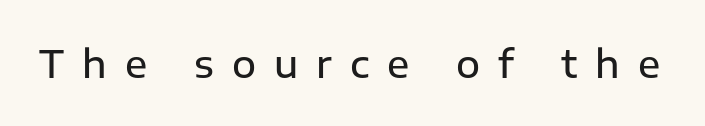
Italic? Not at all — the glyphs are vertical. The passage shown is semibold, sitting just below true bold. Underline: absent. You could only call the tracking loose — the letters float apart. Examine the stroke ends and you'll find no serifs.
